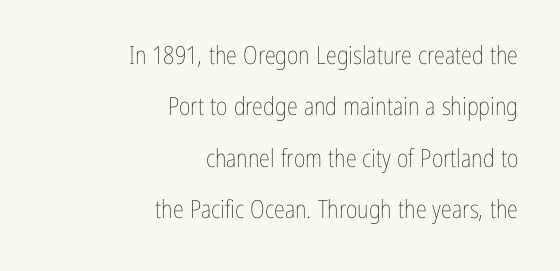
Q: Is the text bold? A: No.
Q: Is the text italic (slanted)? A: No, it is upright.
Q: Is the text underlined? A: No.
Q: How is the paragraph aligned? A: Right-aligned.
Q: Is the spacing between letters normal or unusually wide? A: Normal.
Q: Is the spacing between lines tight, normal or loose? A: Loose.
